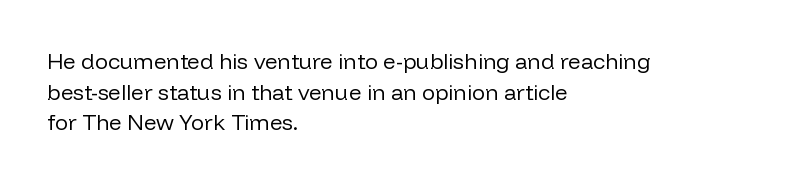
{"italic": "no", "bold": "no", "underline": "no", "align": "left", "line_spacing": "normal", "line_spacing_ratio": 1.39, "letter_spacing": "normal", "letter_spacing_em": 0.0, "glyph_px": 22}
